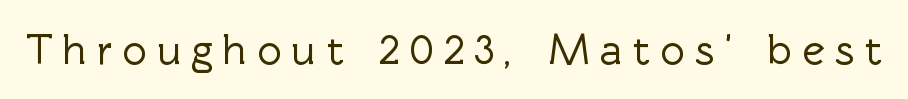
{"serif": "no", "italic": "no", "width": "normal", "x_height": "medium", "monospaced": "no", "underline": "no", "letter_spacing": "wide", "letter_spacing_em": 0.23, "glyph_px": 43}
